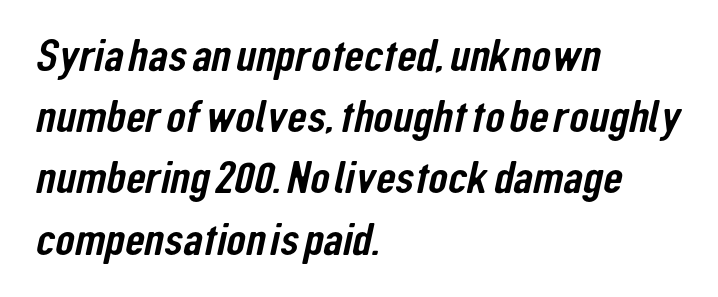
{"serif": "no", "width": "condensed", "stroke_contrast": "low", "x_height": "medium", "monospaced": "no", "underline": "no", "align": "left", "line_spacing": "normal", "line_spacing_ratio": 1.36, "letter_spacing": "normal", "letter_spacing_em": 0.0, "glyph_px": 45}
